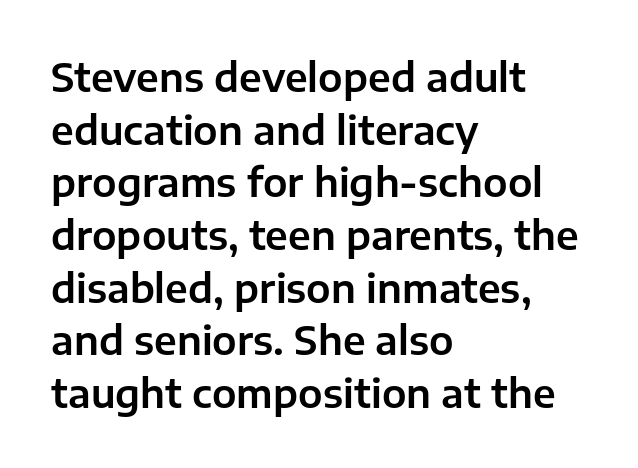
{"serif": "no", "italic": "no", "width": "normal", "stroke_contrast": "low", "x_height": "medium", "monospaced": "no", "underline": "no", "align": "left", "line_spacing": "normal", "line_spacing_ratio": 1.35, "letter_spacing": "normal", "letter_spacing_em": 0.0, "glyph_px": 39}
